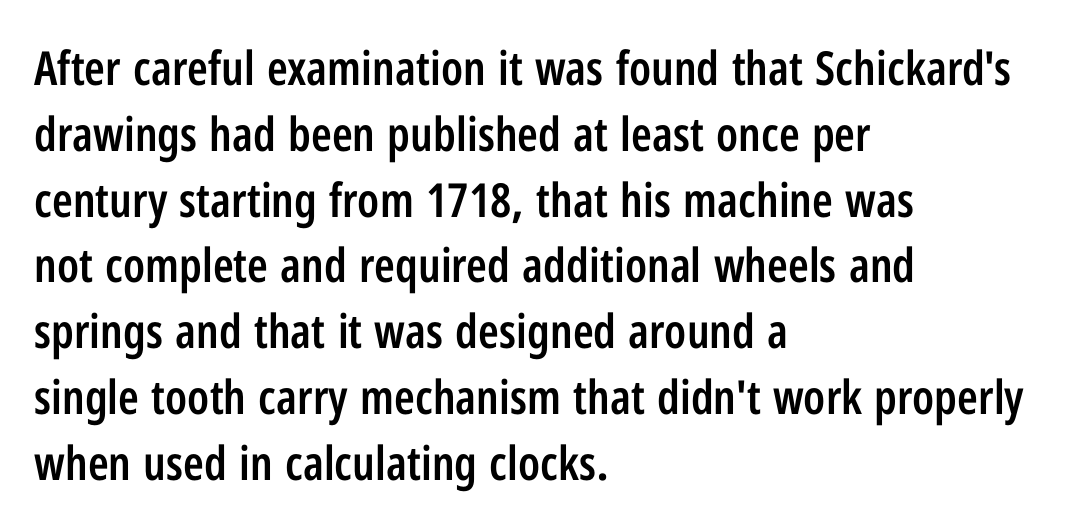
Q: Is the text bold? A: Semi-bold.
Q: Is the text italic (slanted)? A: No, it is upright.
Q: Is the typeface a serif or a sans-serif typeface? A: Sans-serif.
Q: Is the text underlined? A: No.
Q: How is the paragraph aligned? A: Left-aligned.
Q: Is the spacing between letters normal or unusually wide? A: Normal.
Q: Is the spacing between lines tight, normal or loose? A: Normal.
Q: Width (condensed, normal, or wide)? A: Condensed.
Q: Stroke contrast? A: Low.
Q: x-height? A: Medium.
Q: Monospaced? A: No.
